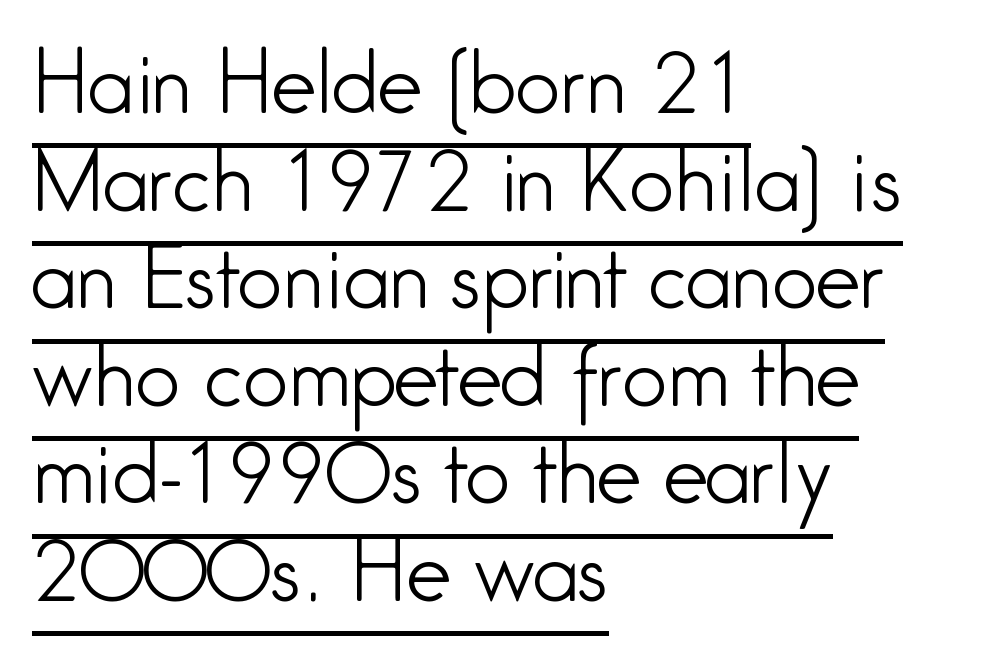
Varying glyph widths throughout — classic text-font behaviour. These characters rest on top of a visible drawn line. Each line starts at the same left margin while the right side varies. Rendered with straight, roman letterforms. This rendering leaves character spacing at its baseline value.
